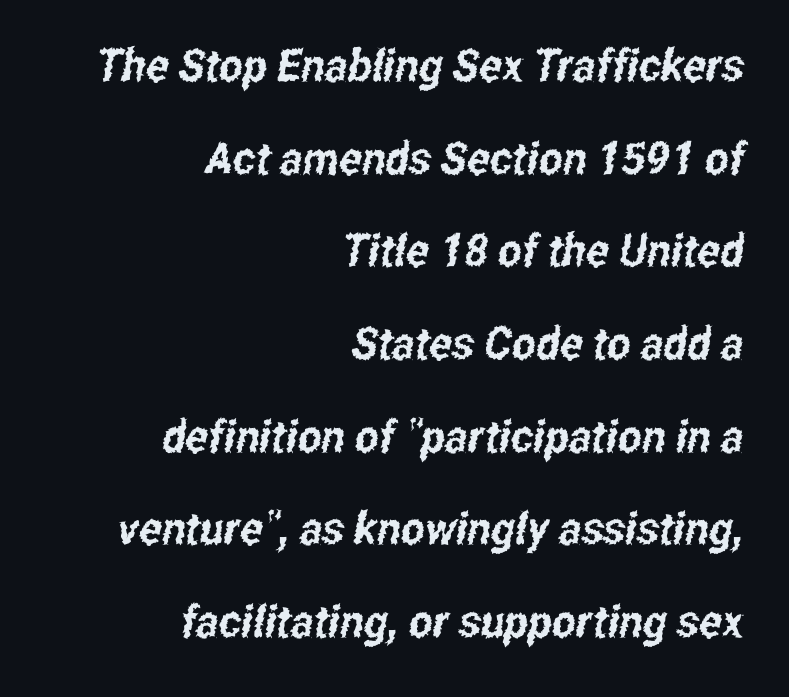
These lines are rendered in a variable-pitch font. Alignment: flush right. How would I describe the line gaps? Wide and relaxed. A bare baseline throughout the passage. How are the letters spaced? Ordinarily, with no added tracking. Regarding serifs, this sample does without them.
